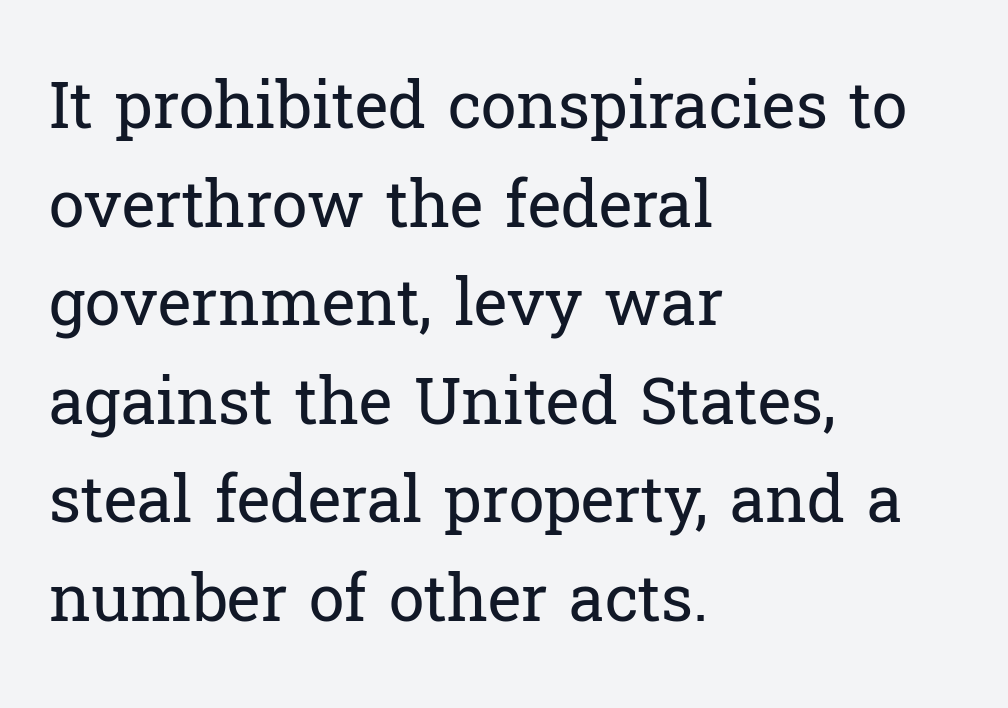
{"serif": "yes", "italic": "no", "bold": "no", "weight": "regular", "width": "normal", "stroke_contrast": "low", "x_height": "medium", "monospaced": "no", "underline": "no", "align": "left", "line_spacing": "normal", "line_spacing_ratio": 1.54, "letter_spacing": "normal", "letter_spacing_em": 0.0, "glyph_px": 64}
